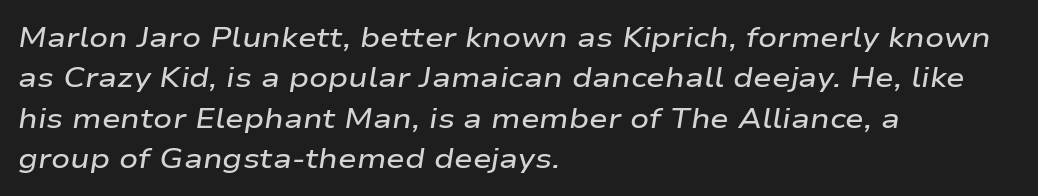
The image shows 28 px semibold, wide type, italic (leaning right); set left-aligned, normal line spacing (1.44x), normal letter spacing, not underlined; low stroke contrast and a medium x-height.
